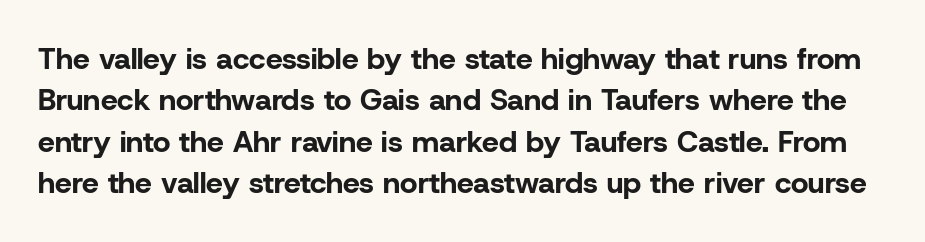
Q: Is the text bold? A: Yes.
Q: Is the text italic (slanted)? A: No, it is upright.
Q: Is the typeface a serif or a sans-serif typeface? A: Sans-serif.
Q: Is the text underlined? A: No.
Q: Is the spacing between letters normal or unusually wide? A: Normal.
Q: Is the spacing between lines tight, normal or loose? A: Normal.
Q: Width (condensed, normal, or wide)? A: Normal.
Q: Stroke contrast? A: Low.
Q: x-height? A: Medium.
Q: Monospaced? A: No.
